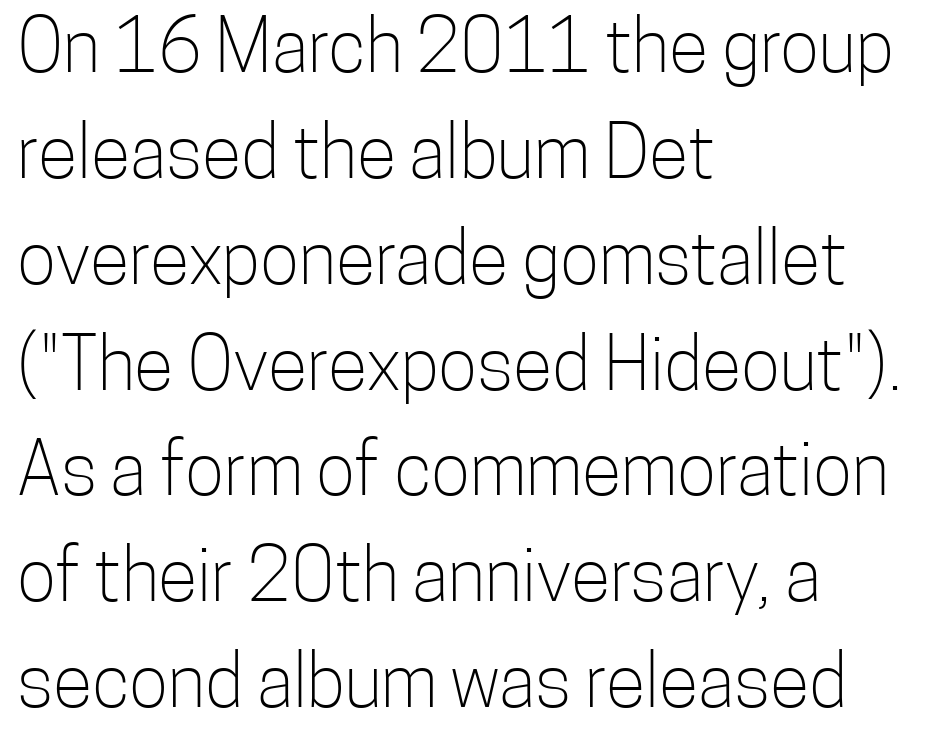
Q: Is the text bold? A: No.
Q: Is the text italic (slanted)? A: No, it is upright.
Q: Is the typeface a serif or a sans-serif typeface? A: Sans-serif.
Q: Is the text underlined? A: No.
Q: How is the paragraph aligned? A: Left-aligned.
Q: Is the spacing between letters normal or unusually wide? A: Normal.
Q: Is the spacing between lines tight, normal or loose? A: Normal.
Q: Width (condensed, normal, or wide)? A: Condensed.
Q: Stroke contrast? A: Low.
Q: x-height? A: Medium.
Q: Monospaced? A: No.
